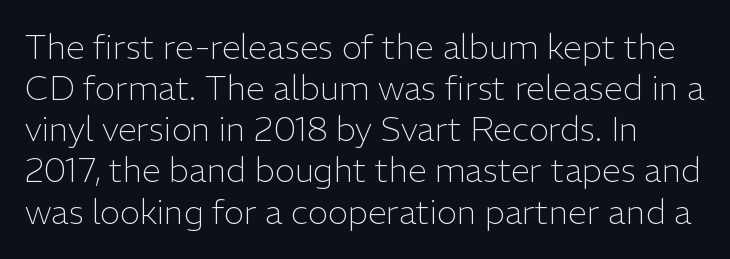
{"serif": "no", "italic": "no", "bold": "no", "weight": "light", "width": "normal", "stroke_contrast": "low", "x_height": "medium", "monospaced": "no", "underline": "no", "line_spacing_ratio": 1.21, "letter_spacing": "normal", "letter_spacing_em": 0.0, "glyph_px": 34}
